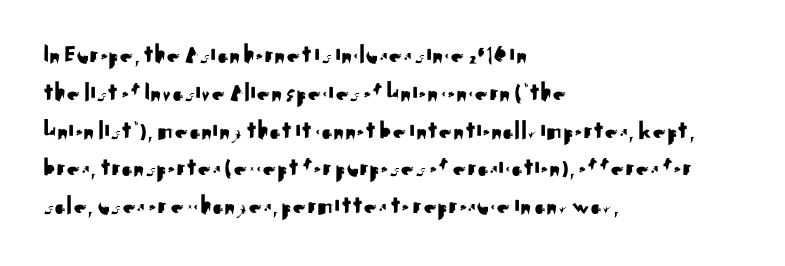
{"italic": "no", "underline": "no", "align": "left", "line_spacing": "normal", "line_spacing_ratio": 1.4, "letter_spacing": "normal", "letter_spacing_em": 0.0, "glyph_px": 27}
